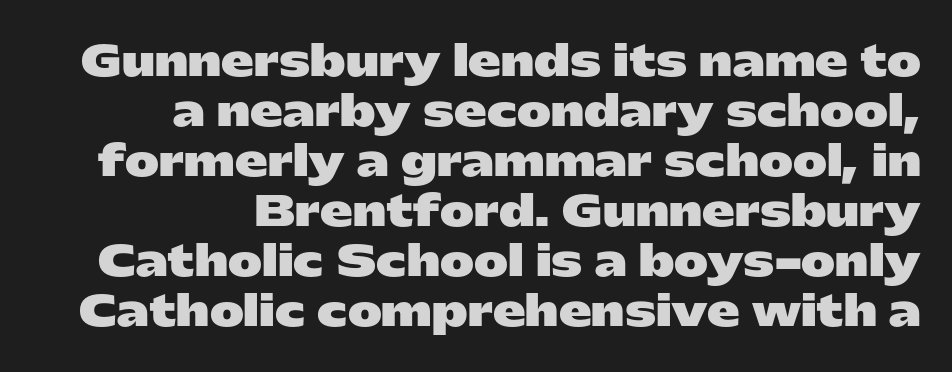
Q: Is the text bold? A: Yes.
Q: Is the text italic (slanted)? A: No, it is upright.
Q: Is the typeface a serif or a sans-serif typeface? A: Sans-serif.
Q: Is the text underlined? A: No.
Q: How is the paragraph aligned? A: Right-aligned.
Q: Is the spacing between letters normal or unusually wide? A: Normal.
Q: Width (condensed, normal, or wide)? A: Wide.
Q: Stroke contrast? A: Low.
Q: x-height? A: Medium.
Q: Monospaced? A: No.
